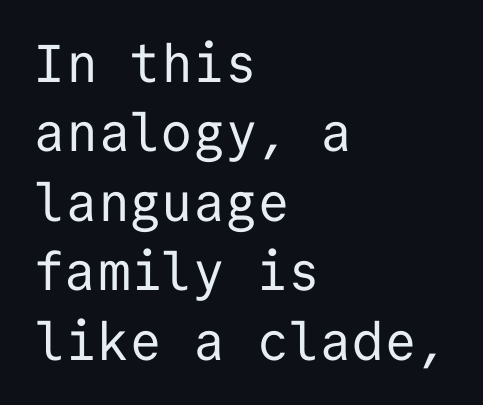
Q: Is the text bold? A: No.
Q: Is the text italic (slanted)? A: No, it is upright.
Q: Is the typeface a serif or a sans-serif typeface? A: Sans-serif.
Q: Is the text underlined? A: No.
Q: How is the paragraph aligned? A: Left-aligned.
Q: Is the spacing between letters normal or unusually wide? A: Normal.
Q: Is the spacing between lines tight, normal or loose? A: Normal.
Q: Width (condensed, normal, or wide)? A: Normal.
Q: Stroke contrast? A: Low.
Q: x-height? A: Medium.
Q: Monospaced? A: Yes.
